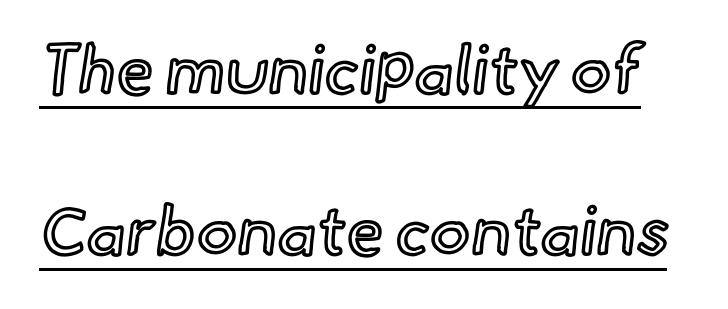
Q: Is the text italic (slanted)? A: Yes.
Q: Is the text underlined? A: Yes.
Q: Is the spacing between letters normal or unusually wide? A: Normal.
Q: Is the spacing between lines tight, normal or loose? A: Loose.
Q: Width (condensed, normal, or wide)? A: Normal.
Q: x-height? A: Small.
Q: Monospaced? A: No.
